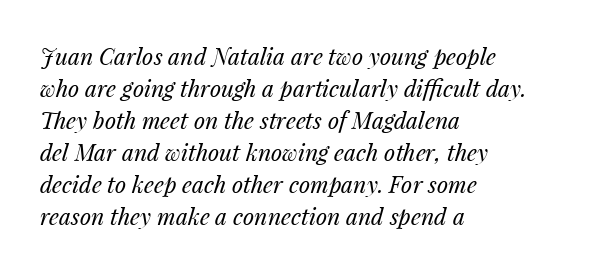
{"italic": "yes", "lean": "right", "slant_degrees": 14, "bold": "no", "underline": "no", "align": "left", "line_spacing": "normal", "line_spacing_ratio": 1.39, "letter_spacing": "normal", "letter_spacing_em": 0.0, "glyph_px": 23}
